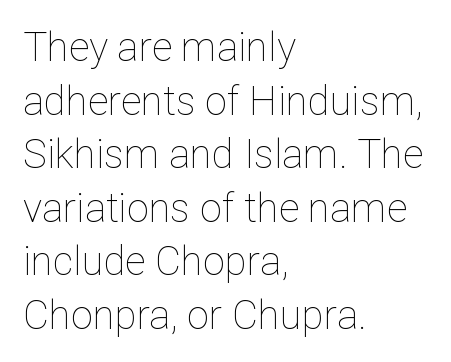
Q: Is the text bold? A: No.
Q: Is the text italic (slanted)? A: No, it is upright.
Q: Is the text underlined? A: No.
Q: How is the paragraph aligned? A: Left-aligned.
Q: Is the spacing between letters normal or unusually wide? A: Normal.
Q: Is the spacing between lines tight, normal or loose? A: Normal.
Q: Width (condensed, normal, or wide)? A: Normal.
Q: Stroke contrast? A: Low.
Q: x-height? A: Medium.
Q: Monospaced? A: No.
